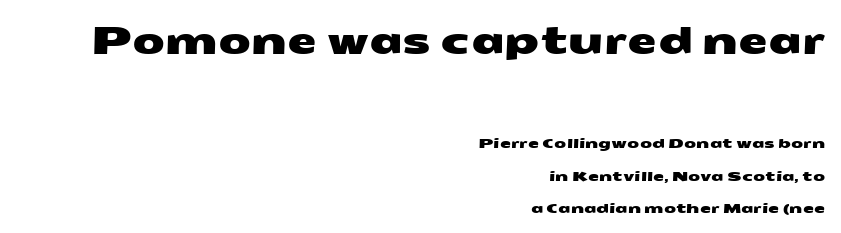
{"serif": "no", "width": "wide", "stroke_contrast": "medium", "x_height": "medium", "monospaced": "no", "underline": "no", "align": "right", "line_spacing": "loose", "line_spacing_ratio": 2.31, "letter_spacing": "normal", "letter_spacing_em": 0.0, "larger_block": "first", "size_ratio": 2.71, "glyph_px": 38}
